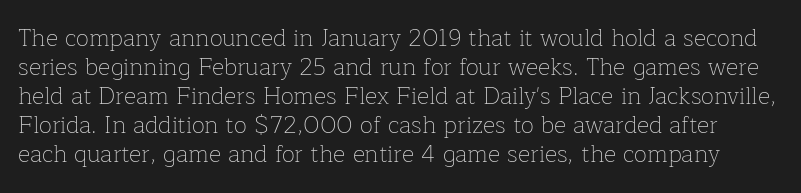
Q: Is the text bold? A: No.
Q: Is the text italic (slanted)? A: No, it is upright.
Q: Is the text underlined? A: No.
Q: Is the spacing between letters normal or unusually wide? A: Normal.
